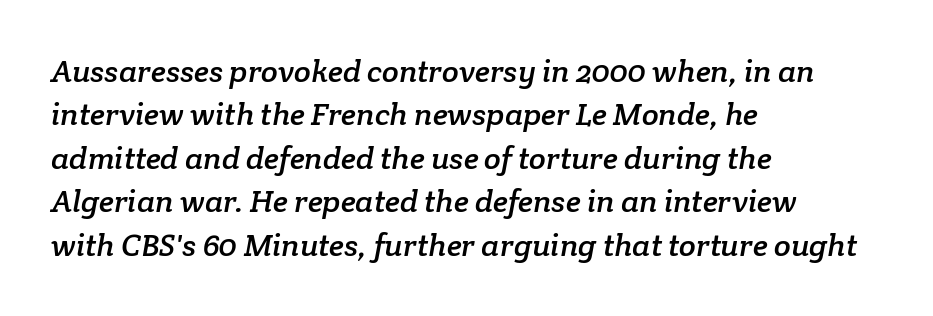
The image shows 31 px serif type; set left-aligned, normal line spacing (1.4x), normal letter spacing, not underlined; low stroke contrast and a medium x-height.
